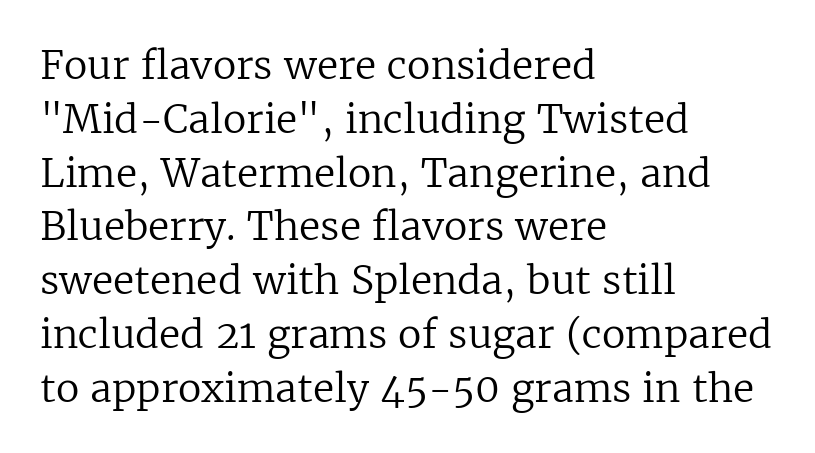
{"serif": "yes", "italic": "no", "bold": "no", "weight": "regular", "width": "normal", "stroke_contrast": "low", "x_height": "medium", "monospaced": "no", "underline": "no", "align": "left", "line_spacing": "normal", "line_spacing_ratio": 1.38, "letter_spacing": "normal", "letter_spacing_em": 0.0, "glyph_px": 39}
